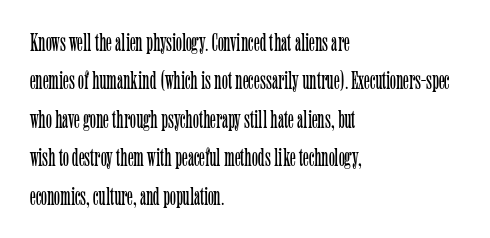
{"italic": "no", "bold": "no", "underline": "no", "align": "left", "line_spacing": "normal", "line_spacing_ratio": 1.54, "letter_spacing": "normal", "letter_spacing_em": 0.0, "glyph_px": 25}
